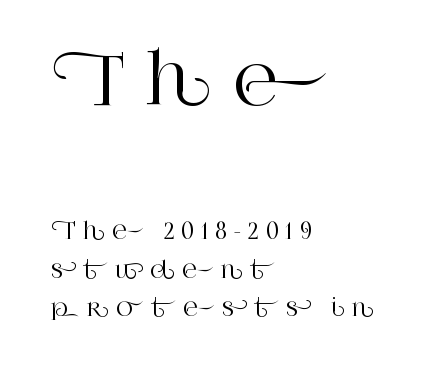
Q: Is the text italic (slanted)? A: No, it is upright.
Q: Is the typeface a serif or a sans-serif typeface? A: Serif.
Q: Is the text underlined? A: No.
Q: How is the paragraph aligned? A: Left-aligned.
Q: Is the spacing between letters normal or unusually wide? A: Unusually wide.
Q: Is the spacing between lines tight, normal or loose? A: Normal.
Q: Which block of text is set in a larger size, the first (top) or the second (bottom)? A: The first (top) one.
Q: Width (condensed, normal, or wide)? A: Normal.
Q: Stroke contrast? A: High.
Q: x-height? A: Large.
Q: Monospaced? A: No.
